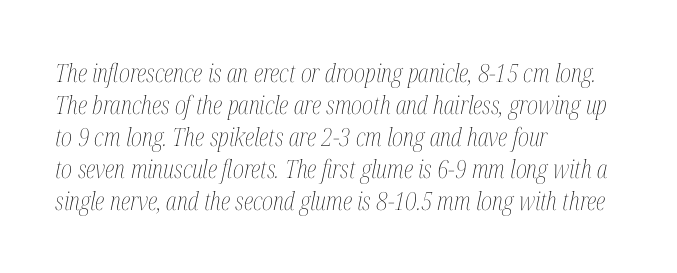
The font sits on the lighter half of the weight spectrum, regular included. Compared with typical paragraphs, the rows here are spaced about the same. All the whitespace from short lines collects on the right. Students, note that the glyphs here touch the page at normal intervals.
